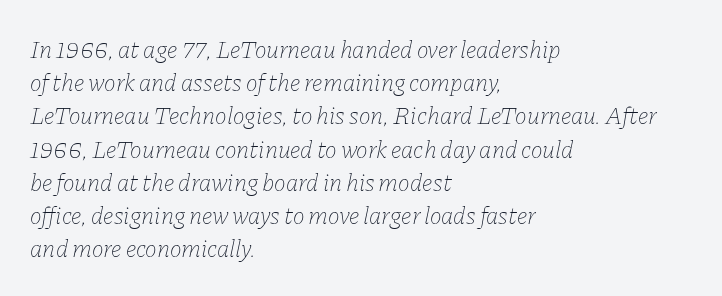
The image shows 25 px text type, italic (leaning right); set left-aligned, normal line spacing (1.33x), normal letter spacing, not underlined.
